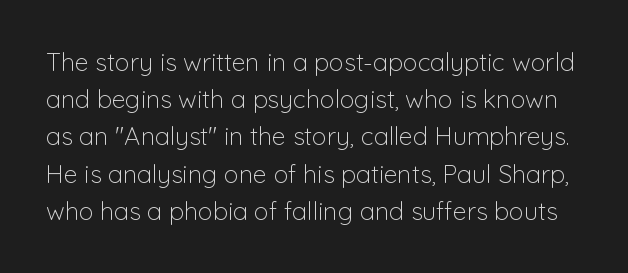
The image shows 25 px text type, upright; set normal line spacing (1.49x), normal letter spacing, not underlined.
